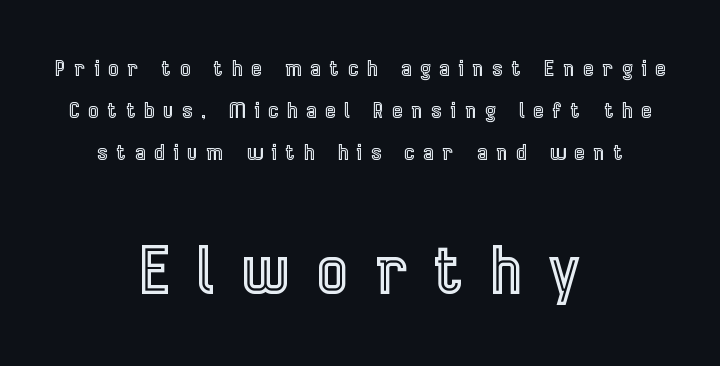
Type without underlining. Proportional: the letters do not fall into vertical columns. What's the leading like? Stretched, with rows far apart. The second block has been scaled up relative to the first.
